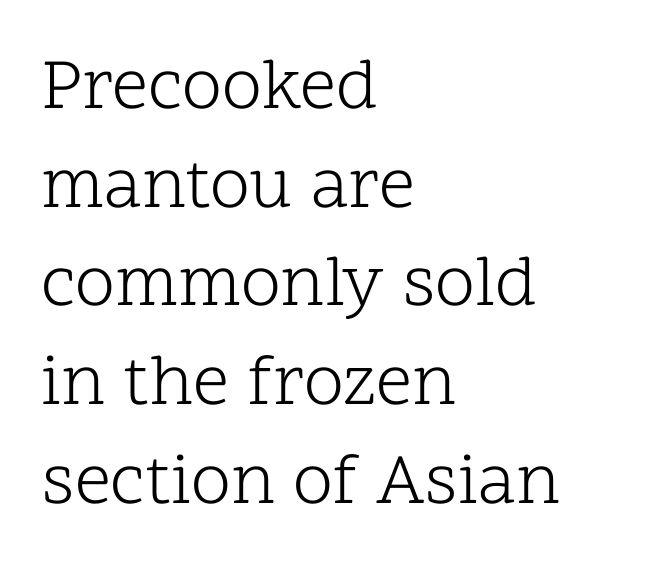
The image shows 72 px light serif type, upright; set left-aligned, normal line spacing (1.37x), normal letter spacing, not underlined; low stroke contrast and a medium x-height.
